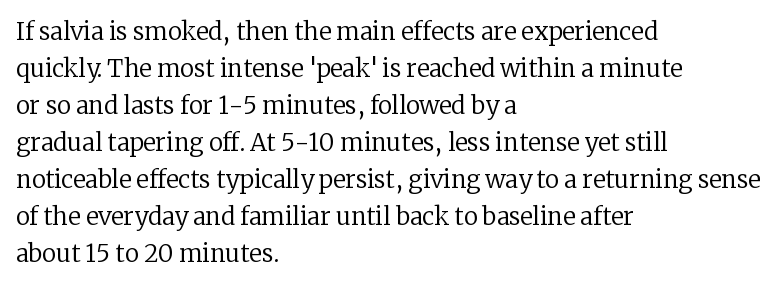
Q: Is the text bold? A: No.
Q: Is the text italic (slanted)? A: No, it is upright.
Q: Is the text underlined? A: No.
Q: How is the paragraph aligned? A: Left-aligned.
Q: Is the spacing between letters normal or unusually wide? A: Normal.
Q: Is the spacing between lines tight, normal or loose? A: Normal.
